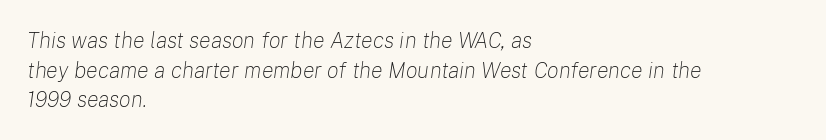
{"italic": "yes", "lean": "right", "slant_degrees": 8, "bold": "no", "underline": "no", "align": "left", "line_spacing": "normal", "line_spacing_ratio": 1.35, "letter_spacing": "normal", "letter_spacing_em": 0.0, "glyph_px": 22}
